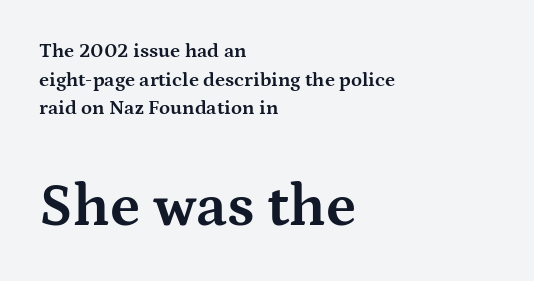
Q: Is the text bold? A: Yes.
Q: Is the text italic (slanted)? A: No, it is upright.
Q: Is the typeface a serif or a sans-serif typeface? A: Serif.
Q: Is the text underlined? A: No.
Q: How is the paragraph aligned? A: Left-aligned.
Q: Is the spacing between letters normal or unusually wide? A: Normal.
Q: Is the spacing between lines tight, normal or loose? A: Normal.
Q: Which block of text is set in a larger size, the first (top) or the second (bottom)? A: The second (bottom) one.
Q: Width (condensed, normal, or wide)? A: Wide.
Q: Stroke contrast? A: Medium.
Q: x-height? A: Medium.
Q: Monospaced? A: No.
